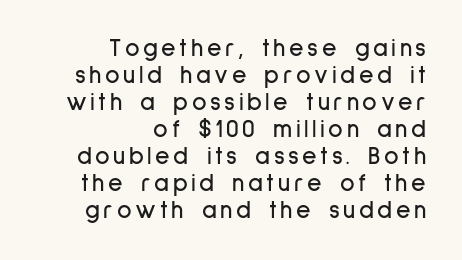
The image shows 25 px text type, upright; set right-aligned, tight line spacing (1.08x), not underlined.
